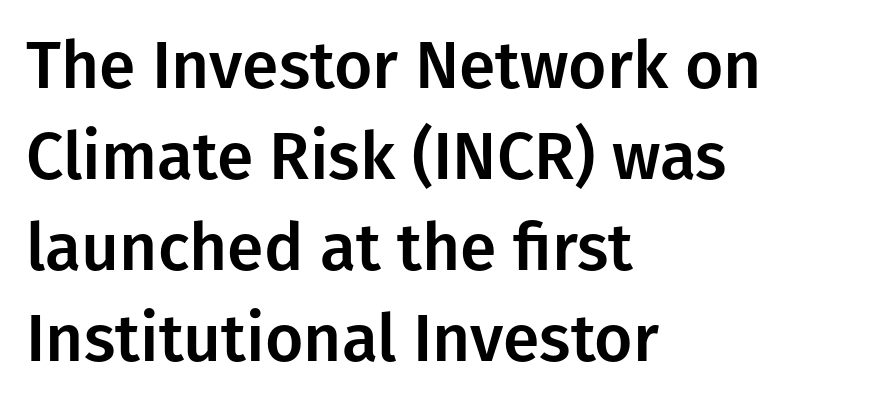
A clean baseline with only descenders dipping below it. Each letter's strokes conclude bluntly, with no projecting serifs. Is this a fixed-width face? No — the glyphs have proportional, varying widths. Tracking value appears to be zero — textbook default spacing. Horizontal bands of white between lines are of average thickness. Where is the straight margin? On the left.
